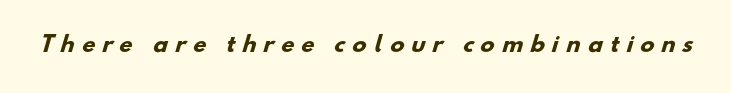
Just letters on the line, the space beneath them empty. Emphasis by weight is at full strength: bold. This sample uses expanded letter spacing, leaving extra air between glyphs.
